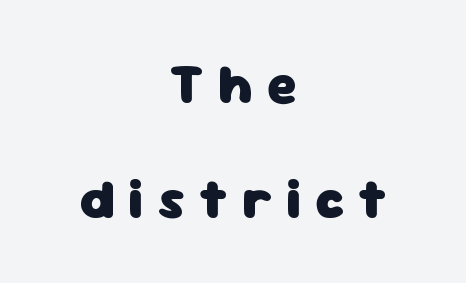
The image shows 56 px heavy sans-serif type, upright; set centered, loose line spacing (2.06x), unusually wide letter spacing (+0.25 em), not underlined; low stroke contrast and a medium x-height.
